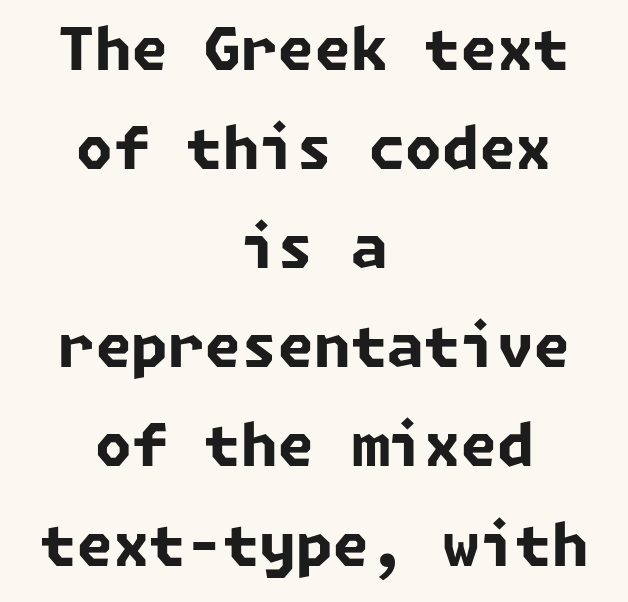
{"serif": "no", "bold": "yes", "weight": "bold", "width": "normal", "stroke_contrast": "low", "x_height": "medium", "underline": "no", "align": "center", "line_spacing": "normal", "line_spacing_ratio": 1.68, "letter_spacing": "normal", "letter_spacing_em": 0.0, "glyph_px": 59}
